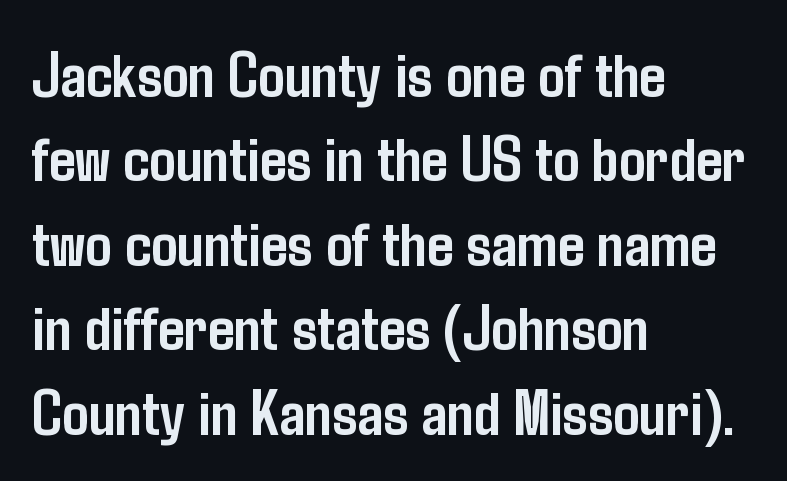
The image shows 65 px semibold, condensed sans-serif type, upright; set left-aligned, normal line spacing (1.3x), normal letter spacing, not underlined; low stroke contrast and a medium x-height.
